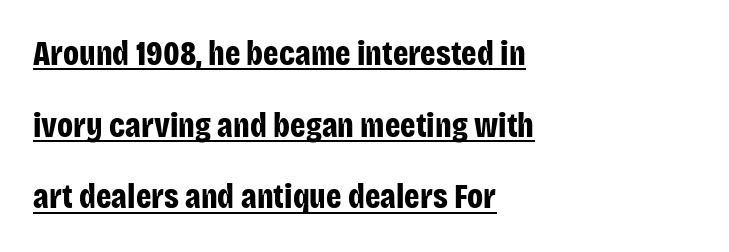
{"serif": "no", "italic": "no", "bold": "yes", "weight": "bold", "width": "condensed", "stroke_contrast": "low", "x_height": "large", "monospaced": "no", "underline": "yes", "align": "left", "line_spacing": "loose", "line_spacing_ratio": 2.11, "letter_spacing": "normal", "letter_spacing_em": 0.0, "glyph_px": 34}
